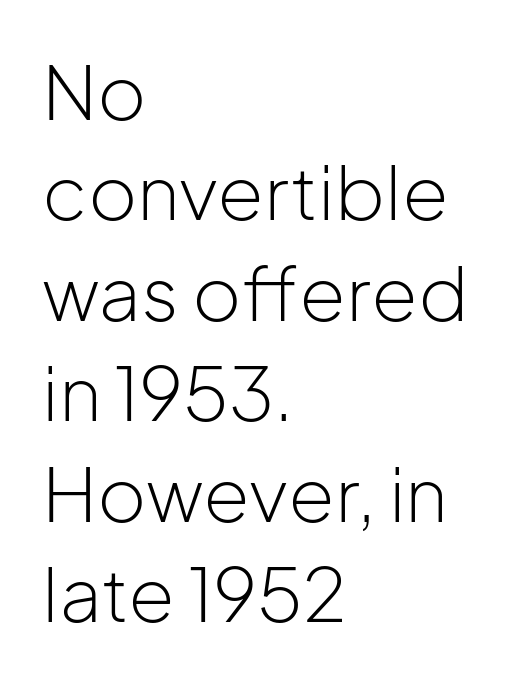
{"serif": "no", "italic": "no", "bold": "no", "weight": "light", "width": "normal", "stroke_contrast": "low", "x_height": "medium", "monospaced": "no", "underline": "no", "align": "left", "line_spacing": "normal", "line_spacing_ratio": 1.34, "letter_spacing": "normal", "letter_spacing_em": 0.0, "glyph_px": 75}
